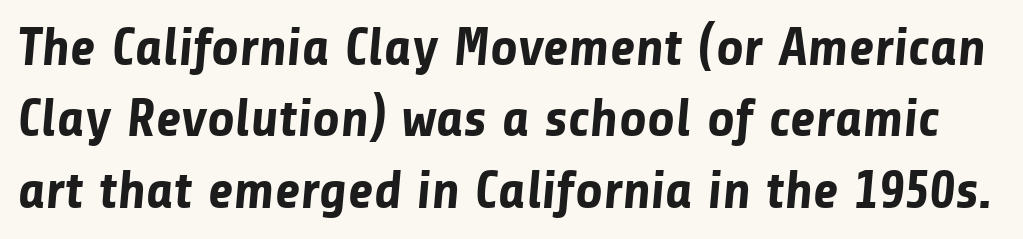
Quick note: interline space is typical. Spacing between characters is what you'd get straight out of the box. Summary of weight: heavy, a full bold. These lines are rendered in a variable-pitch font. Each letter's strokes conclude bluntly, with no projecting serifs.
